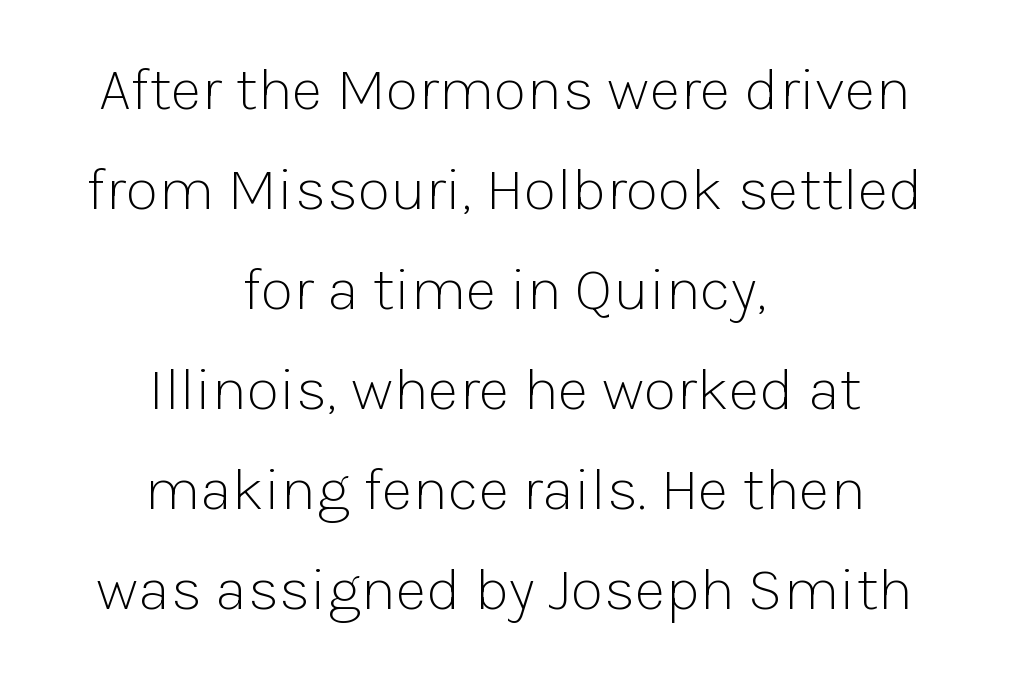
Q: Is the text bold? A: No.
Q: Is the text italic (slanted)? A: No, it is upright.
Q: Is the typeface a serif or a sans-serif typeface? A: Sans-serif.
Q: Is the text underlined? A: No.
Q: How is the paragraph aligned? A: Centered.
Q: Is the spacing between letters normal or unusually wide? A: Normal.
Q: Is the spacing between lines tight, normal or loose? A: Normal.
Q: Width (condensed, normal, or wide)? A: Normal.
Q: Stroke contrast? A: Low.
Q: x-height? A: Medium.
Q: Monospaced? A: No.
